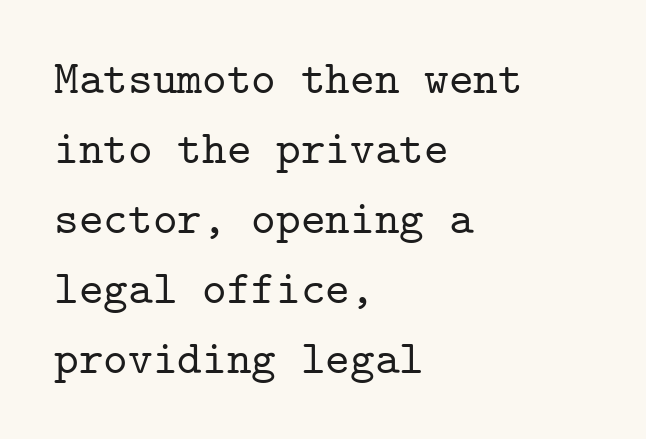
Q: Is the text italic (slanted)? A: No, it is upright.
Q: Is the typeface a serif or a sans-serif typeface? A: Serif.
Q: Is the text underlined? A: No.
Q: How is the paragraph aligned? A: Left-aligned.
Q: Is the spacing between letters normal or unusually wide? A: Normal.
Q: Is the spacing between lines tight, normal or loose? A: Normal.
Q: Width (condensed, normal, or wide)? A: Normal.
Q: Stroke contrast? A: Low.
Q: x-height? A: Medium.
Q: Monospaced? A: Yes.
